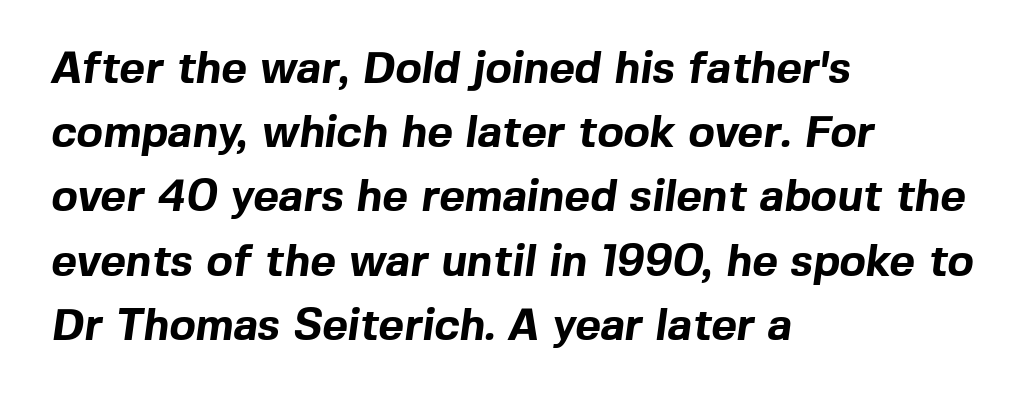
Whoever set this chose a conventional vertical rhythm. Heavy, bold letterforms. A classic flush-left, rag-right setting is used for this passage. The strip under each line holds only bare page. A typesetter would label this face a sans. How are the letters spaced? Ordinarily, with no added tracking.
